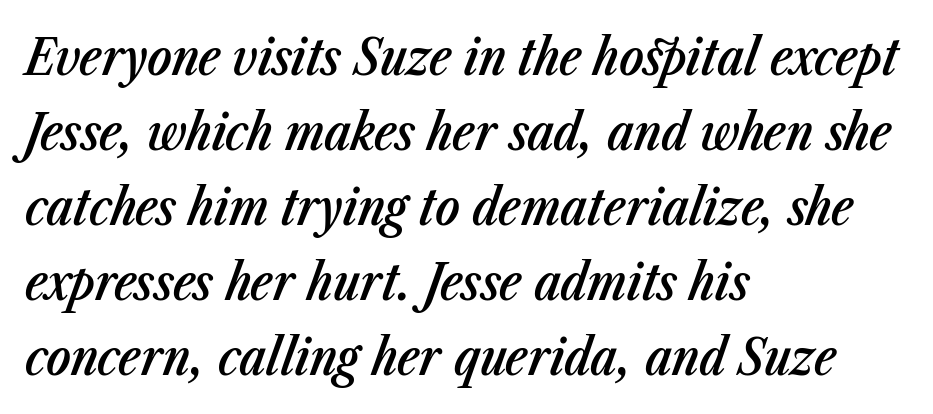
The image shows 51 px semibold, condensed type, italic (leaning right); set left-aligned, normal line spacing (1.47x), normal letter spacing, not underlined; low stroke contrast and a medium x-height.
